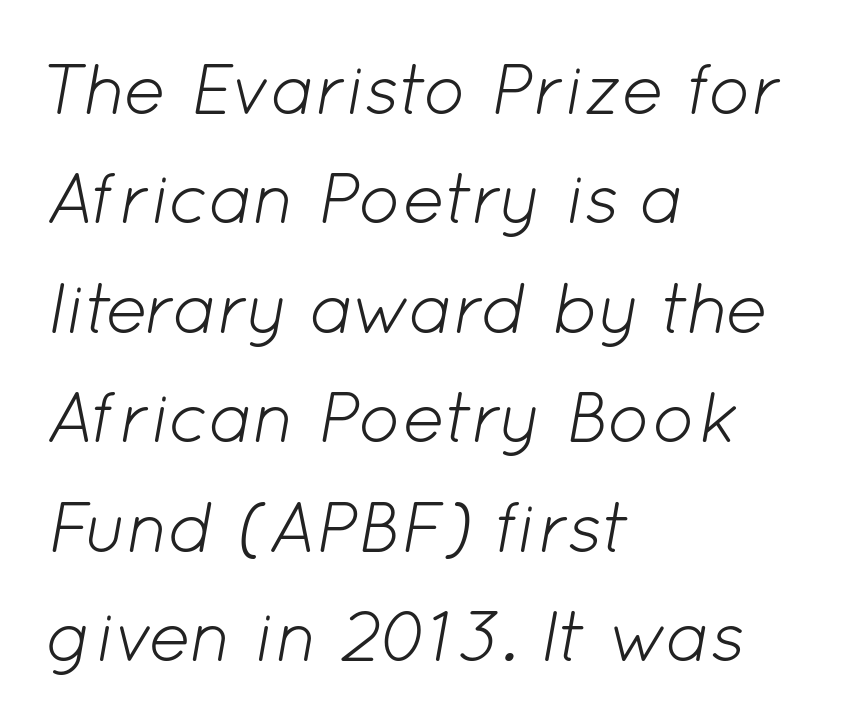
The image shows 72 px light type, italic (leaning right); set left-aligned, normal line spacing (1.52x), normal letter spacing, not underlined; low stroke contrast and a medium x-height.
